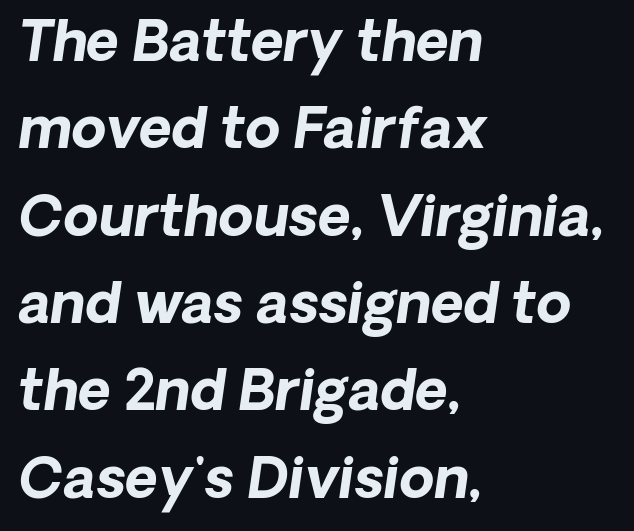
The image shows 56 px bold type, italic (leaning right); set left-aligned, normal line spacing (1.56x), normal letter spacing, not underlined; low stroke contrast and a medium x-height.
